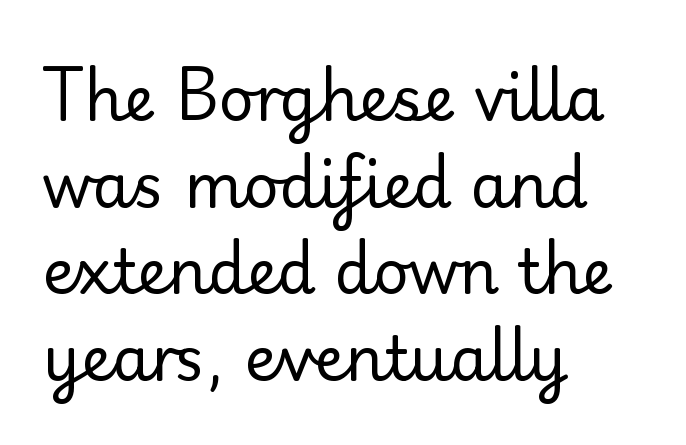
Nothing heavy about these letters — not bold at all. Glance below the letters and you will spot only blank space. Letter spacing: default. Summary of vertical rhythm: regular, with standard interline spacing.
